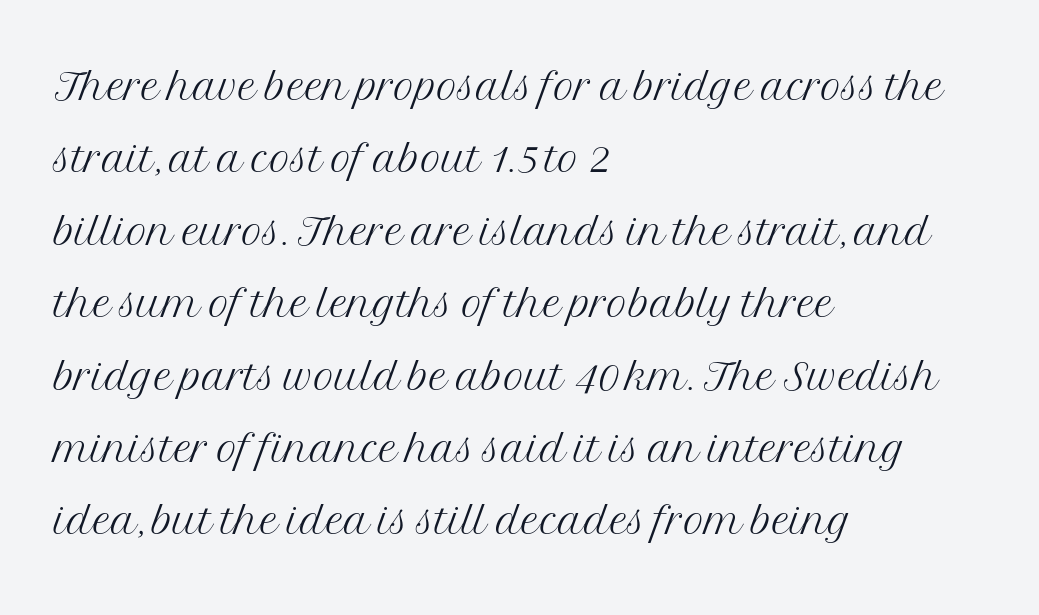
The image shows 57 px light serif type; set left-aligned, normal line spacing (1.27x), normal letter spacing, not underlined; medium stroke contrast and a medium x-height.
